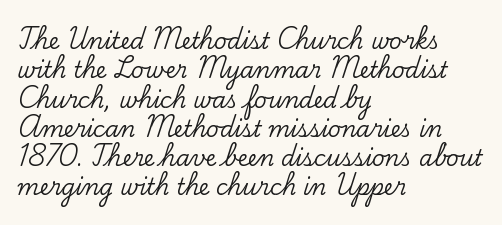
Glyph-to-glyph distance matches everyday printed text. If you drew a ruler down the left edge, every line would touch it. No word sits above an underline. The line-height multiplier appears to be the usual default.
